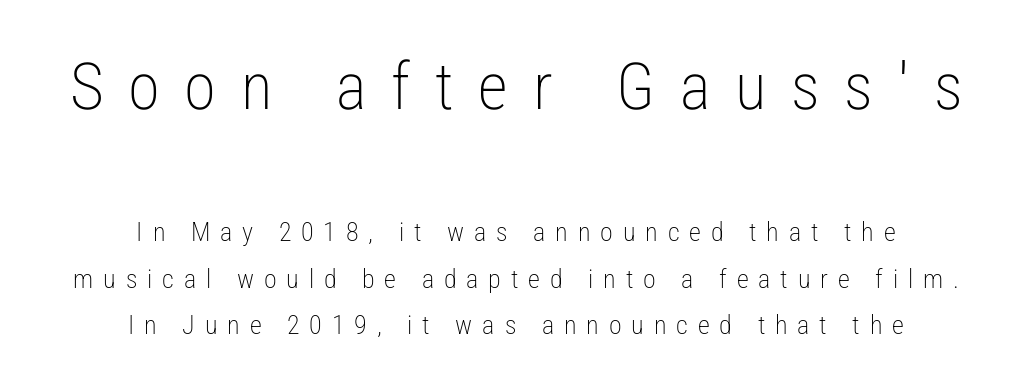
{"serif": "no", "italic": "no", "bold": "no", "weight": "light", "width": "condensed", "stroke_contrast": "low", "x_height": "medium", "monospaced": "no", "underline": "no", "align": "center", "line_spacing_ratio": 1.79, "letter_spacing": "wide", "letter_spacing_em": 0.38, "larger_block": "first", "size_ratio": 2.5, "glyph_px": 65}
